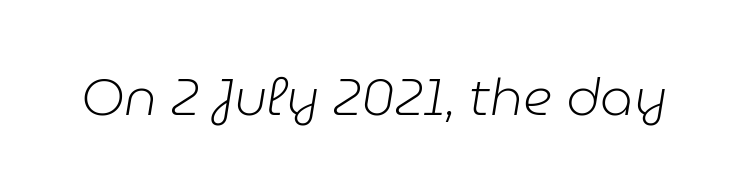
{"italic": "yes", "lean": "right", "slant_degrees": 9, "bold": "no", "weight": "light", "width": "normal", "stroke_contrast": "low", "x_height": "medium", "monospaced": "no", "underline": "no", "letter_spacing": "normal", "letter_spacing_em": 0.0, "glyph_px": 52}
